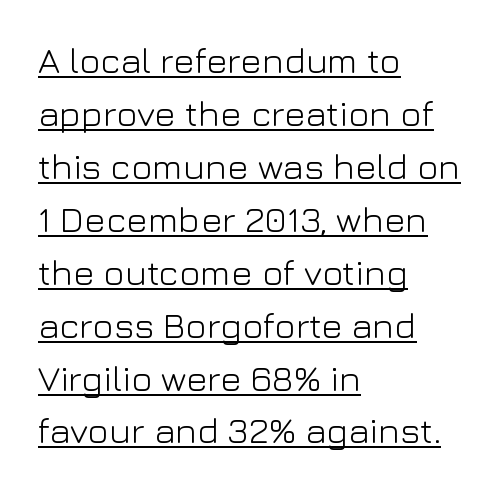
{"serif": "no", "italic": "no", "bold": "no", "weight": "light", "width": "normal", "stroke_contrast": "low", "x_height": "medium", "monospaced": "no", "underline": "yes", "align": "left", "line_spacing": "normal", "line_spacing_ratio": 1.47, "letter_spacing": "normal", "letter_spacing_em": 0.0, "glyph_px": 36}
